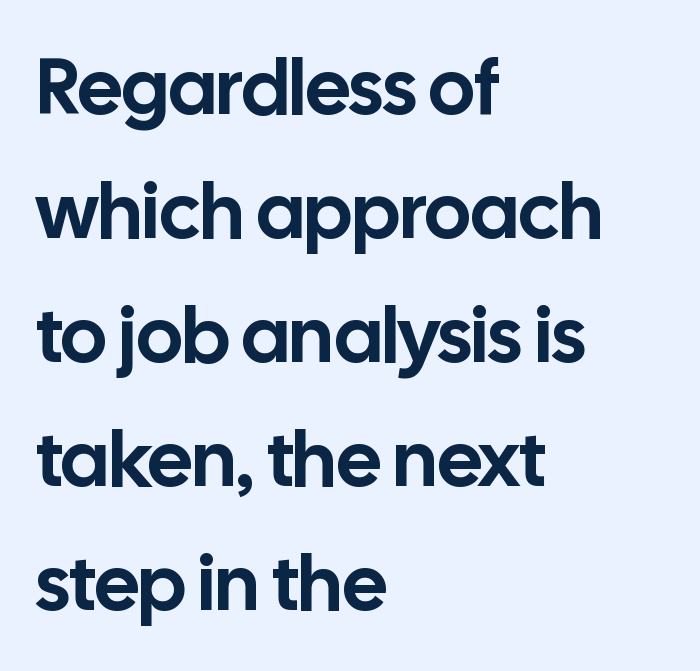
This block has exactly the height ordinary leading produces. This sample uses a sans-serif face. Short and long lines alike share a common starting point at left. Rule under the text: the space is simply empty.
